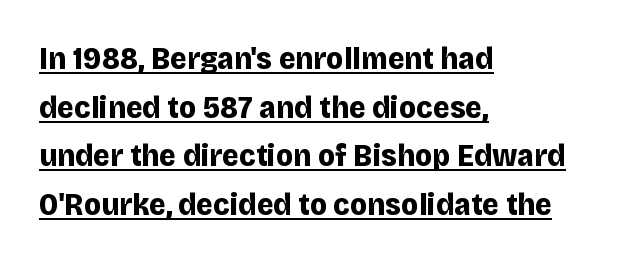
Glyph-to-glyph distance matches everyday printed text. Character widths vary here, with narrow letters taking less room than wide ones. Regarding serifs, this sample does without them. Successive baselines arrive at the customary interval. Typesetter's note: full bold, strokes at maximum text heaviness.
